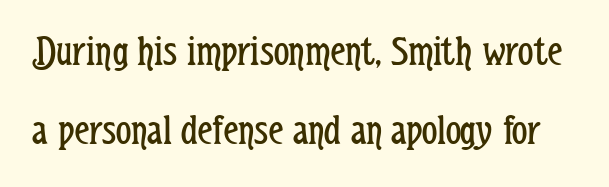
The image shows 43 px regular-weight, condensed sans-serif type, upright; set line spacing 1.83x, normal letter spacing, not underlined; low stroke contrast and a medium x-height.
